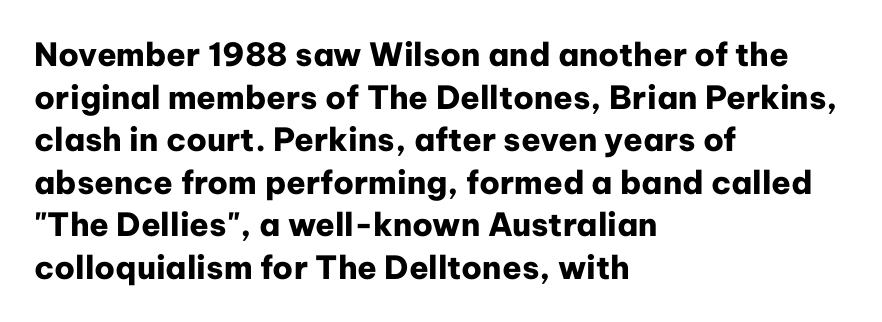
The image shows 32 px heavy sans-serif type, upright; set left-aligned, normal line spacing (1.33x), normal letter spacing, not underlined; low stroke contrast and a medium x-height.
